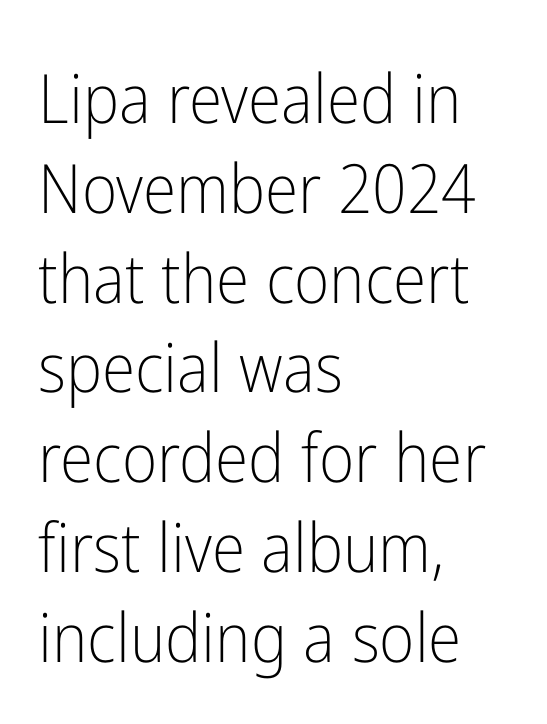
Q: Is the text bold? A: No.
Q: Is the text italic (slanted)? A: No, it is upright.
Q: Is the typeface a serif or a sans-serif typeface? A: Sans-serif.
Q: Is the text underlined? A: No.
Q: How is the paragraph aligned? A: Left-aligned.
Q: Is the spacing between letters normal or unusually wide? A: Normal.
Q: Is the spacing between lines tight, normal or loose? A: Normal.
Q: Width (condensed, normal, or wide)? A: Condensed.
Q: Stroke contrast? A: Low.
Q: x-height? A: Medium.
Q: Monospaced? A: No.
